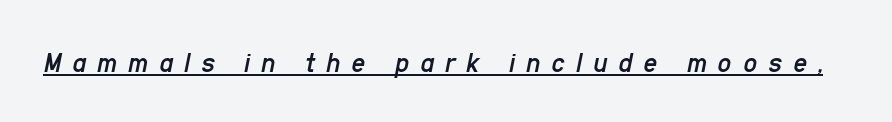
The image shows 30 px regular-weight, condensed type, italic (leaning right); set unusually wide letter spacing (+0.37 em), underlined; low stroke contrast and a medium x-height.
